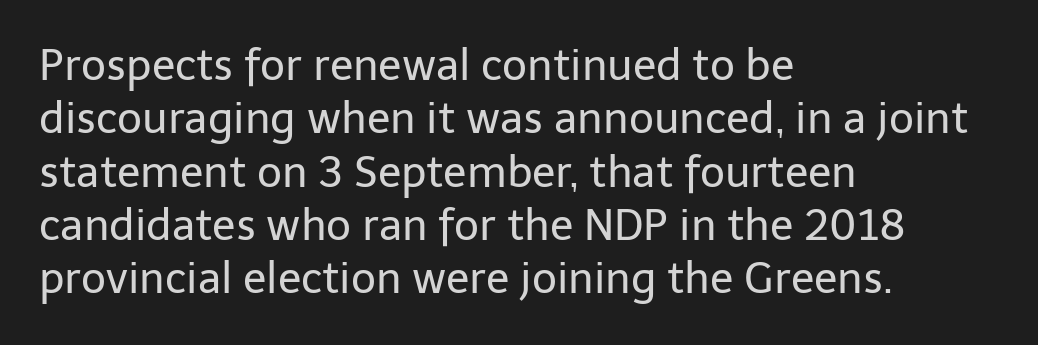
Only glyphs here, with clear space below each row. A sans-serif font was chosen for this passage. What stands out about the letter spacing? Nothing — it is the standard amount. On a weight scale, this lands at 450 or below. If you drew a ruler down the left edge, every line would touch it. Spacing verdict: proportional, widths tailored to each character.
